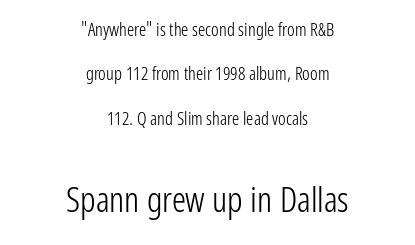
{"serif": "no", "italic": "no", "bold": "no", "weight": "light", "width": "condensed", "stroke_contrast": "low", "x_height": "medium", "monospaced": "no", "underline": "no", "align": "center", "line_spacing": "loose", "line_spacing_ratio": 2.46, "letter_spacing": "normal", "letter_spacing_em": 0.0, "larger_block": "second", "size_ratio": 1.94, "glyph_px": 35}
